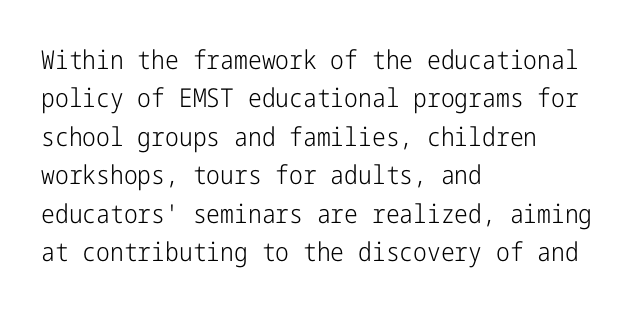
The image shows 26 px text type, upright; set left-aligned, normal line spacing (1.48x), normal letter spacing, not underlined.
